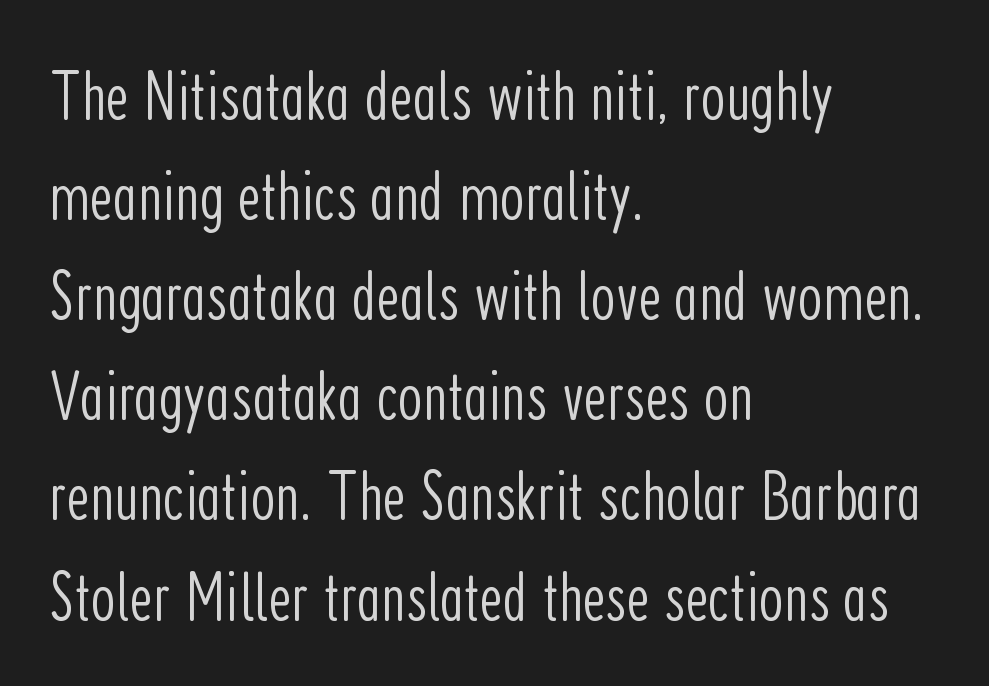
The image shows 71 px light, condensed sans-serif type, upright; set left-aligned, normal line spacing (1.41x), normal letter spacing, not underlined; low stroke contrast and a medium x-height.
